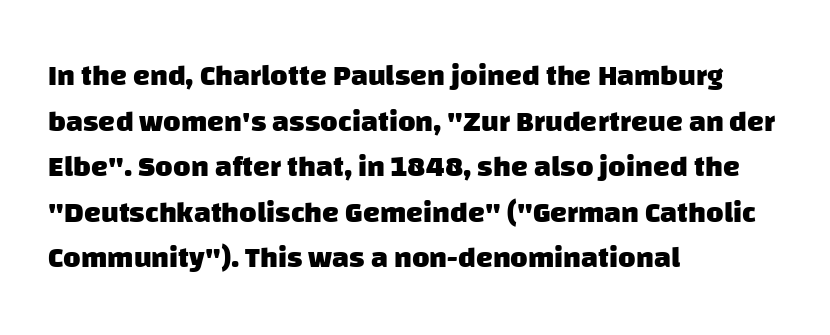
Nothing unusual about the tracking: characters are spaced as the font intends. Pretty heavy lettering here — definitely bold. The passage shown is not underscored anywhere. Is there much room between lines? A standard amount, neither cramped nor airy.
